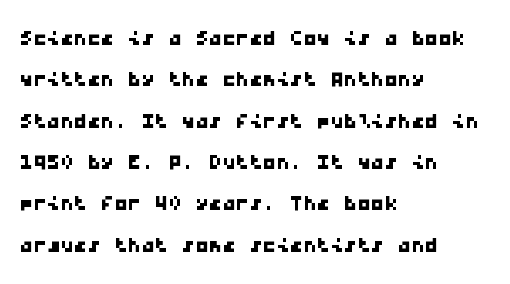
The image shows 27 px text type; set left-aligned, normal line spacing (1.53x), normal letter spacing, not underlined.
